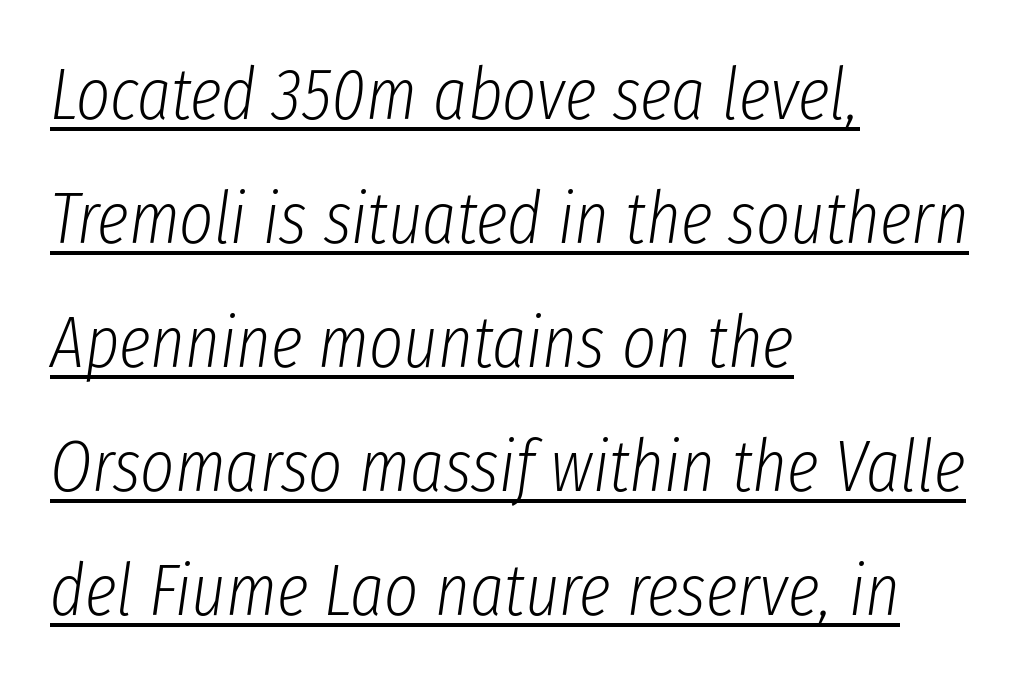
{"italic": "yes", "lean": "right", "slant_degrees": 8, "bold": "no", "weight": "light", "width": "condensed", "stroke_contrast": "low", "x_height": "medium", "monospaced": "no", "underline": "yes", "align": "left", "line_spacing": "normal", "line_spacing_ratio": 1.7, "letter_spacing": "normal", "letter_spacing_em": 0.0, "glyph_px": 73}
